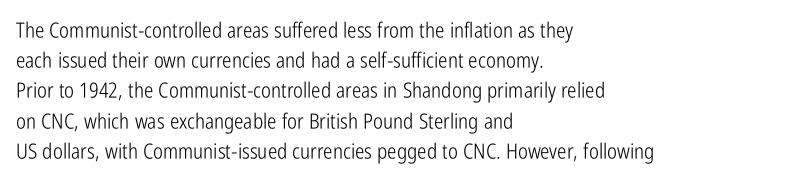
Regarding leading, the lines here are spaced in the standard way. Underline: absent. A classic flush-left, rag-right setting is used for this passage. Every character sits straight up, as roman type does.
